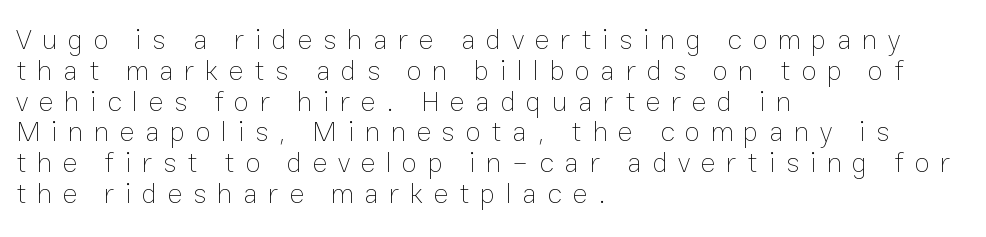
Q: Is the text bold? A: No.
Q: Is the text italic (slanted)? A: No, it is upright.
Q: Is the text underlined? A: No.
Q: How is the paragraph aligned? A: Left-aligned.
Q: Is the spacing between letters normal or unusually wide? A: Unusually wide.
Q: Is the spacing between lines tight, normal or loose? A: Tight.
Q: Width (condensed, normal, or wide)? A: Normal.
Q: Stroke contrast? A: Low.
Q: x-height? A: Medium.
Q: Monospaced? A: No.
